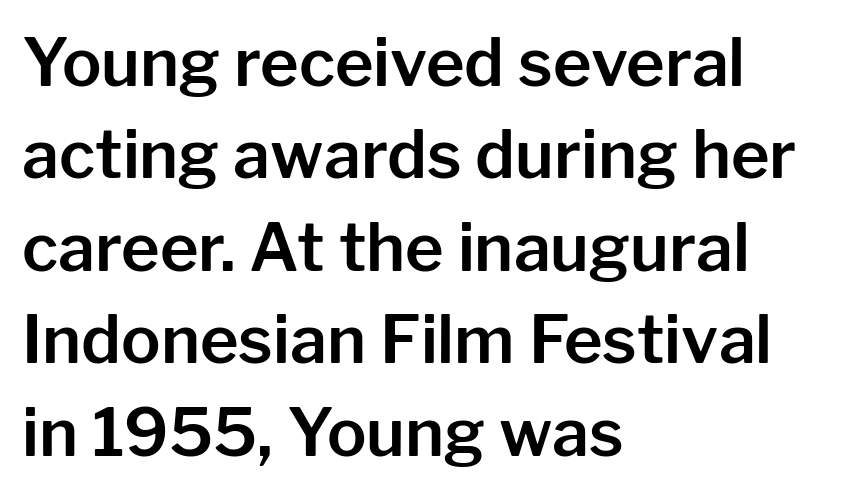
The image shows 66 px sans-serif type, upright; set left-aligned, normal line spacing (1.4x), normal letter spacing, not underlined; low stroke contrast and a medium x-height.
